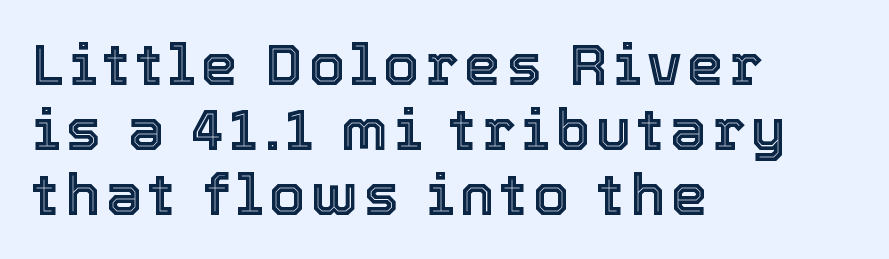
The image shows 58 px text type, upright; set left-aligned, tight line spacing (1.12x), not underlined; a medium x-height.
